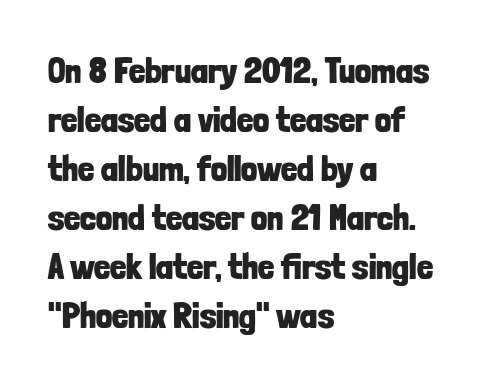
Q: Is the text bold? A: Yes.
Q: Is the text italic (slanted)? A: No, it is upright.
Q: Is the typeface a serif or a sans-serif typeface? A: Sans-serif.
Q: Is the text underlined? A: No.
Q: How is the paragraph aligned? A: Left-aligned.
Q: Is the spacing between letters normal or unusually wide? A: Normal.
Q: Is the spacing between lines tight, normal or loose? A: Normal.
Q: Width (condensed, normal, or wide)? A: Condensed.
Q: Stroke contrast? A: Low.
Q: x-height? A: Medium.
Q: Monospaced? A: No.
